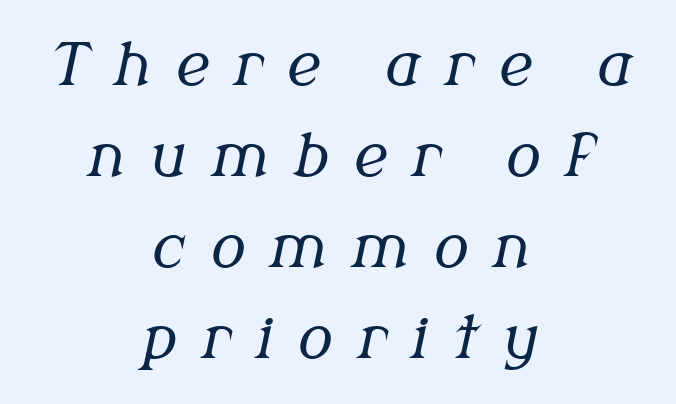
This sample uses expanded letter spacing, leaving extra air between glyphs. This sample has the flowing, uneven cadence of proportional lettering. The text was rendered using a seriffed face with decorative stroke endings. Descender tails drop into unmarked territory. Counters stay open thanks to moderate or lighter strokes.
